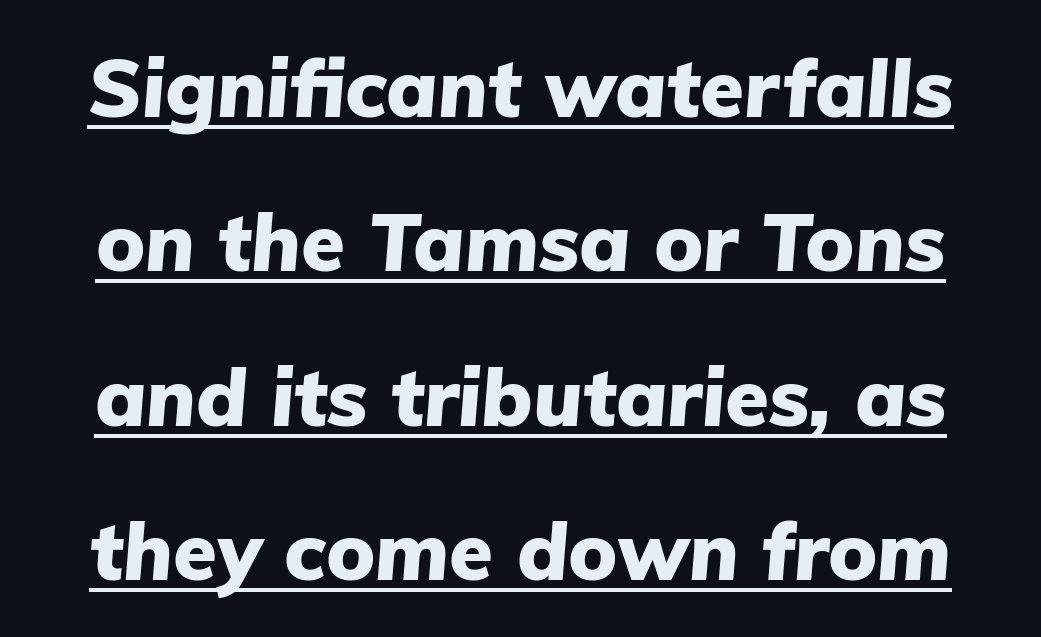
The image shows 80 px heavy type, italic (leaning right); set loose line spacing (1.93x), normal letter spacing, underlined; low stroke contrast and a medium x-height.
